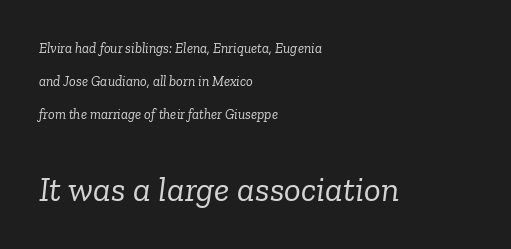
The image shows 35 px light serif type, italic (leaning right); set left-aligned, loose line spacing (2.37x), normal letter spacing, not underlined; the second (bottom) block is 2.5x larger; low stroke contrast and a medium x-height.
